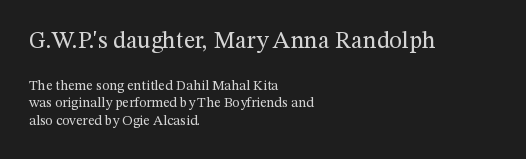
{"italic": "no", "bold": "no", "underline": "no", "align": "left", "line_spacing": "normal", "line_spacing_ratio": 1.27, "letter_spacing": "normal", "letter_spacing_em": 0.0, "larger_block": "first", "size_ratio": 1.71, "glyph_px": 24}
